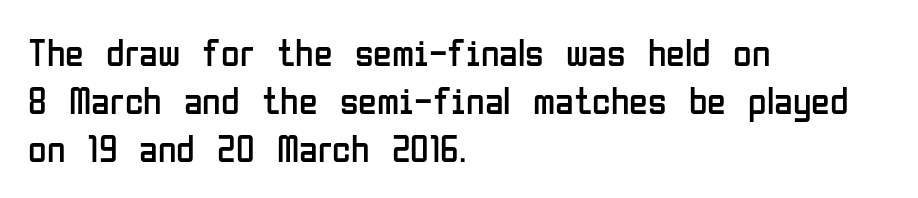
The image shows 38 px regular-weight, condensed sans-serif type, upright; set left-aligned, normal line spacing (1.26x), normal letter spacing, not underlined; low stroke contrast and a medium x-height.
